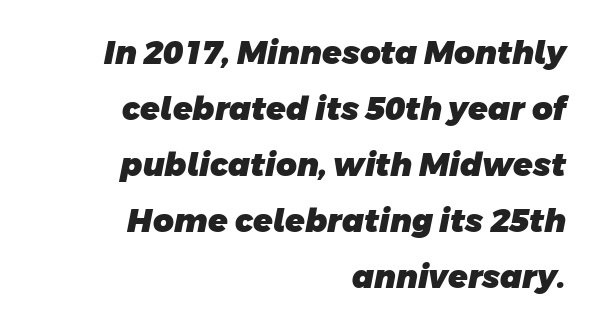
Q: Is the text bold? A: Yes.
Q: Is the typeface a serif or a sans-serif typeface? A: Sans-serif.
Q: Is the text underlined? A: No.
Q: How is the paragraph aligned? A: Right-aligned.
Q: Is the spacing between letters normal or unusually wide? A: Normal.
Q: Width (condensed, normal, or wide)? A: Normal.
Q: Stroke contrast? A: Low.
Q: x-height? A: Large.
Q: Monospaced? A: No.
